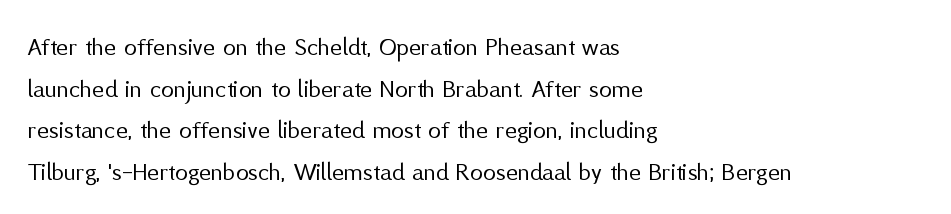
{"italic": "no", "bold": "no", "underline": "no", "align": "left", "line_spacing": "normal", "line_spacing_ratio": 1.6, "letter_spacing": "normal", "letter_spacing_em": 0.0, "glyph_px": 26}
